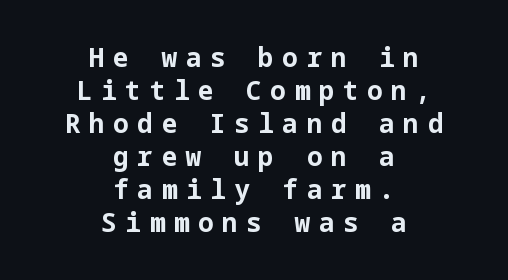
A roman cut, with each character standing at attention. Anything drawn beneath the words? Only blank space. Thick stems and heavy bowls — unmistakably bold. One glance says typical: line gaps are just what's usual. The setting favours the middle, as headings and verse often do.
